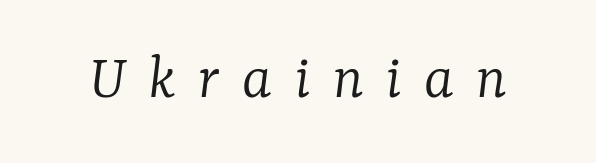
Q: Is the text bold? A: No.
Q: Is the text italic (slanted)? A: Yes, it leans right by about 7 degrees.
Q: Is the typeface a serif or a sans-serif typeface? A: Serif.
Q: Is the text underlined? A: No.
Q: Is the spacing between letters normal or unusually wide? A: Unusually wide.
Q: Width (condensed, normal, or wide)? A: Normal.
Q: Stroke contrast? A: Low.
Q: x-height? A: Medium.
Q: Monospaced? A: No.
